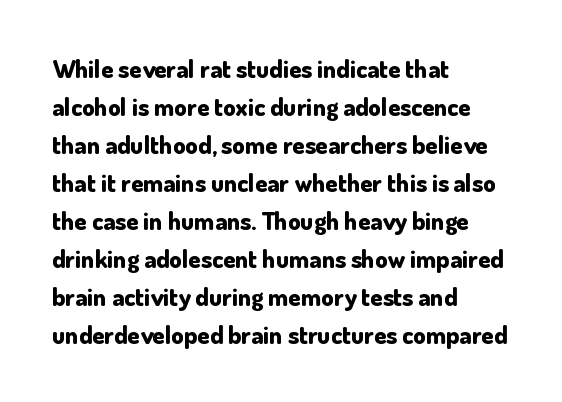
The image shows 25 px bold type, upright; set left-aligned, normal line spacing (1.52x), normal letter spacing, not underlined.
